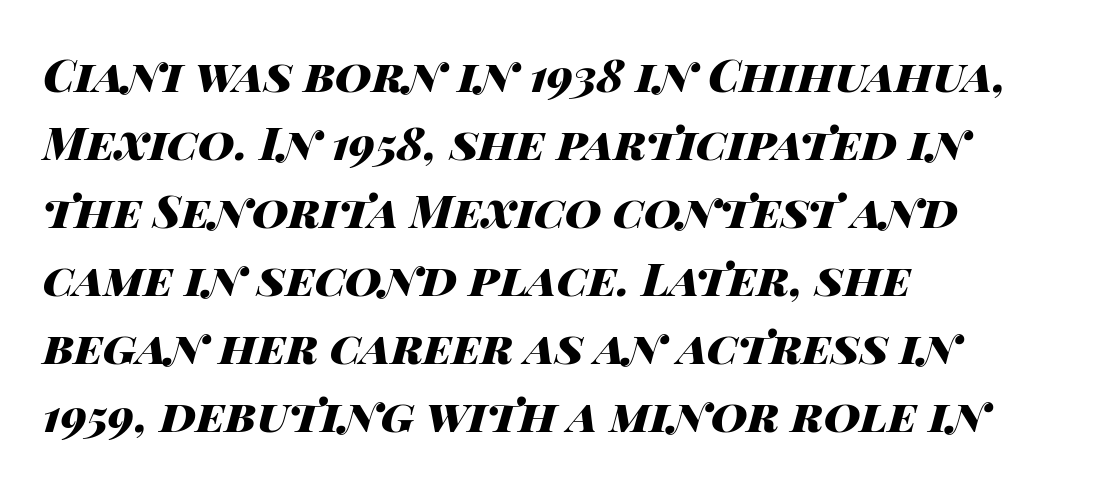
This block has exactly the height ordinary leading produces. This is oblique type, the kind used for emphasis or titles. Character widths vary here, with narrow letters taking less room than wide ones. Inter-character spacing is left at the font's built-in metrics. Notice how thick the strokes are: this is what a full bold looks like.
